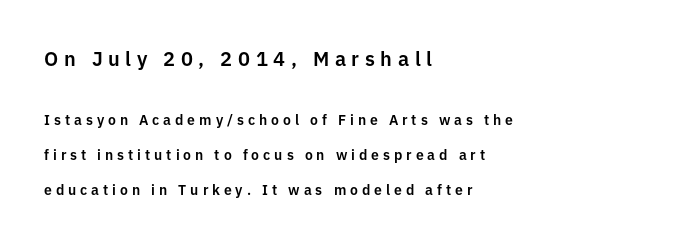
Q: Is the text italic (slanted)? A: No, it is upright.
Q: Is the text underlined? A: No.
Q: How is the paragraph aligned? A: Left-aligned.
Q: Is the spacing between letters normal or unusually wide? A: Unusually wide.
Q: Is the spacing between lines tight, normal or loose? A: Loose.
Q: Which block of text is set in a larger size, the first (top) or the second (bottom)? A: The first (top) one.
